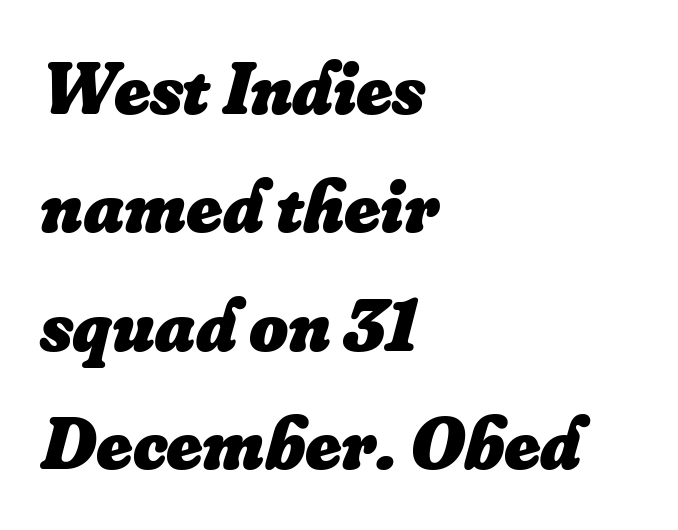
Q: Is the text bold? A: Yes.
Q: Is the text italic (slanted)? A: Yes, it leans right by about 16 degrees.
Q: Is the text underlined? A: No.
Q: How is the paragraph aligned? A: Left-aligned.
Q: Is the spacing between letters normal or unusually wide? A: Normal.
Q: Is the spacing between lines tight, normal or loose? A: Normal.
Q: Width (condensed, normal, or wide)? A: Normal.
Q: Stroke contrast? A: Low.
Q: x-height? A: Small.
Q: Monospaced? A: No.
